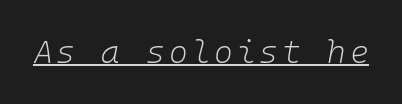
Q: Is the text bold? A: No.
Q: Is the text italic (slanted)? A: Yes, it leans right by about 10 degrees.
Q: Is the text underlined? A: Yes.
Q: Width (condensed, normal, or wide)? A: Normal.
Q: Stroke contrast? A: Low.
Q: x-height? A: Medium.
Q: Monospaced? A: Yes.
